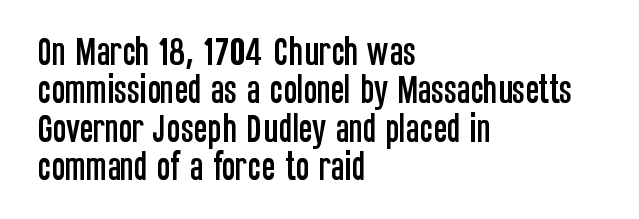
Q: Is the text italic (slanted)? A: No, it is upright.
Q: Is the typeface a serif or a sans-serif typeface? A: Sans-serif.
Q: Is the text underlined? A: No.
Q: How is the paragraph aligned? A: Left-aligned.
Q: Is the spacing between letters normal or unusually wide? A: Normal.
Q: Width (condensed, normal, or wide)? A: Condensed.
Q: Stroke contrast? A: Low.
Q: x-height? A: Large.
Q: Monospaced? A: No.
